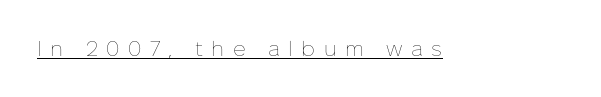
The image shows 21 px text type, upright; set unusually wide letter spacing (+0.4 em), underlined.
